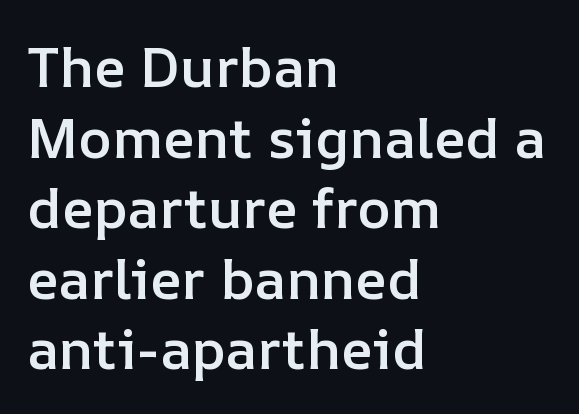
The image shows 56 px semibold type, upright; set left-aligned, normal line spacing (1.26x), normal letter spacing, not underlined; low stroke contrast and a medium x-height.
